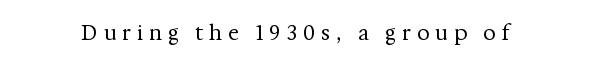
The image shows 20 px text type, upright; set unusually wide letter spacing (+0.3 em), not underlined.
